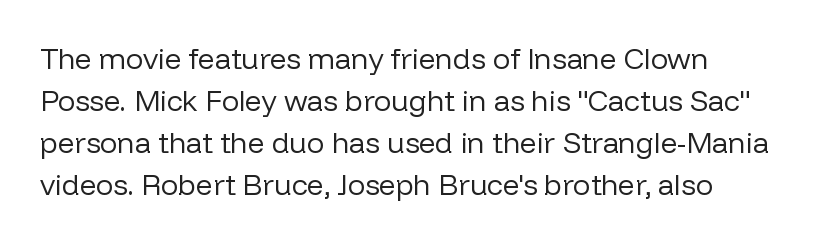
The image shows 29 px regular-weight sans-serif type, upright; set normal line spacing (1.45x), normal letter spacing, not underlined; low stroke contrast and a medium x-height.
